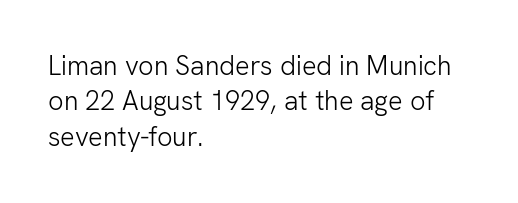
Q: Is the text bold? A: No.
Q: Is the text italic (slanted)? A: No, it is upright.
Q: Is the text underlined? A: No.
Q: How is the paragraph aligned? A: Left-aligned.
Q: Is the spacing between letters normal or unusually wide? A: Normal.
Q: Is the spacing between lines tight, normal or loose? A: Normal.
